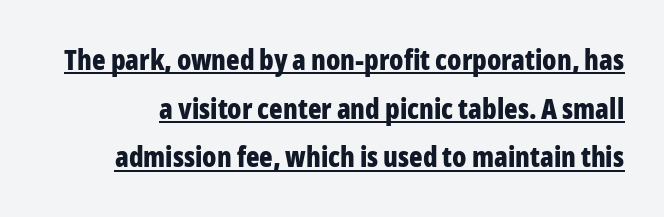
The image shows 28 px bold, condensed sans-serif type, upright; set line spacing 1.74x, normal letter spacing, underlined; low stroke contrast and a medium x-height.
